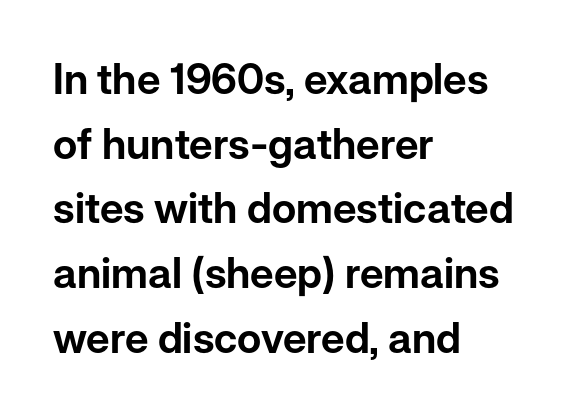
Q: Is the text italic (slanted)? A: No, it is upright.
Q: Is the typeface a serif or a sans-serif typeface? A: Sans-serif.
Q: Is the text underlined? A: No.
Q: How is the paragraph aligned? A: Left-aligned.
Q: Is the spacing between letters normal or unusually wide? A: Normal.
Q: Is the spacing between lines tight, normal or loose? A: Normal.
Q: Width (condensed, normal, or wide)? A: Normal.
Q: Stroke contrast? A: Low.
Q: x-height? A: Medium.
Q: Monospaced? A: No.
